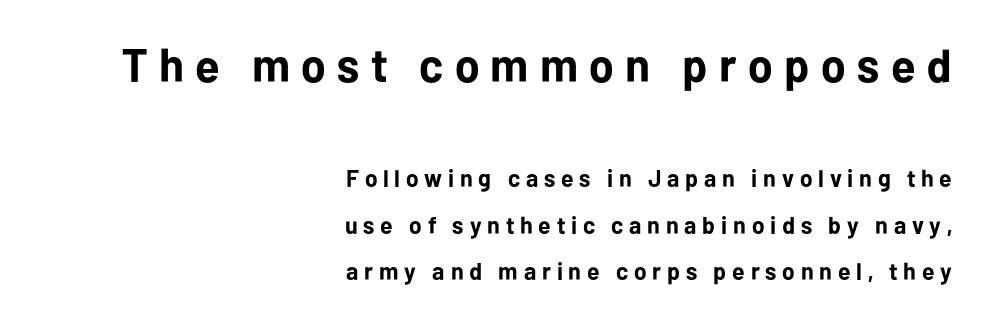
Q: Is the text bold? A: Yes.
Q: Is the text italic (slanted)? A: No, it is upright.
Q: Is the typeface a serif or a sans-serif typeface? A: Sans-serif.
Q: Is the text underlined? A: No.
Q: How is the paragraph aligned? A: Right-aligned.
Q: Is the spacing between letters normal or unusually wide? A: Unusually wide.
Q: Is the spacing between lines tight, normal or loose? A: Loose.
Q: Which block of text is set in a larger size, the first (top) or the second (bottom)? A: The first (top) one.
Q: Width (condensed, normal, or wide)? A: Normal.
Q: Stroke contrast? A: Low.
Q: x-height? A: Medium.
Q: Monospaced? A: No.
